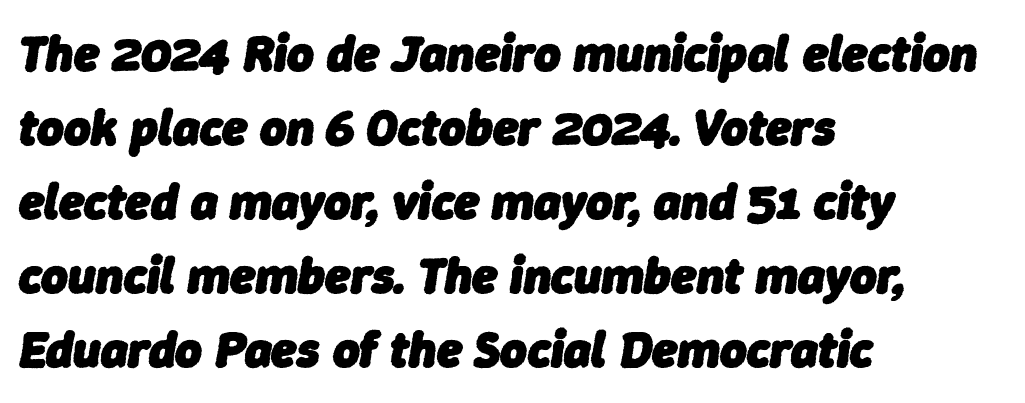
{"italic": "yes", "lean": "right", "slant_degrees": 9, "bold": "yes", "weight": "heavy", "width": "normal", "stroke_contrast": "low", "x_height": "medium", "monospaced": "no", "underline": "no", "align": "left", "line_spacing": "normal", "line_spacing_ratio": 1.45, "letter_spacing": "normal", "letter_spacing_em": 0.0, "glyph_px": 51}
